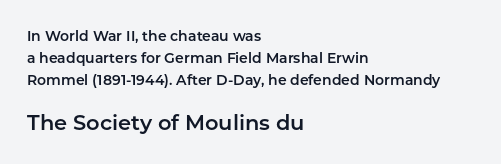
The image shows 21 px text type, upright; set left-aligned, normal line spacing (1.56x), normal letter spacing, not underlined; the second (bottom) block is 1.5x larger.
